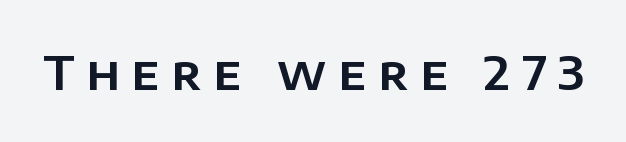
The image shows 47 px sans-serif type, upright; set unusually wide letter spacing (+0.25 em), not underlined; low stroke contrast and a large x-height.
